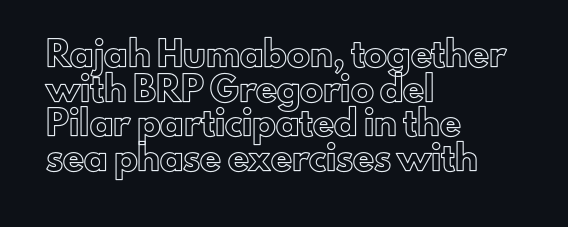
Students, observe: this is what conventionally led text looks like. Has an underline been added? It has not. Words appear dense and cohesive because spacing is normal. If you drew a ruler down the left edge, every line would touch it.
